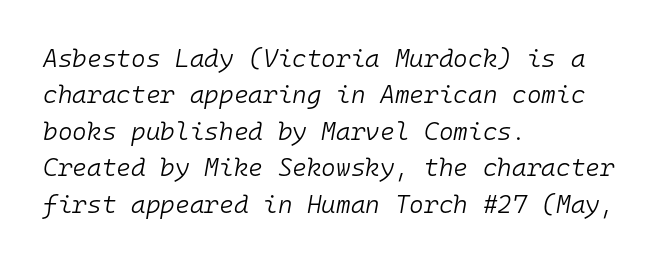
{"italic": "yes", "lean": "right", "slant_degrees": 10, "bold": "no", "underline": "no", "align": "left", "line_spacing": "normal", "line_spacing_ratio": 1.46, "letter_spacing": "normal", "letter_spacing_em": 0.0, "glyph_px": 25}
